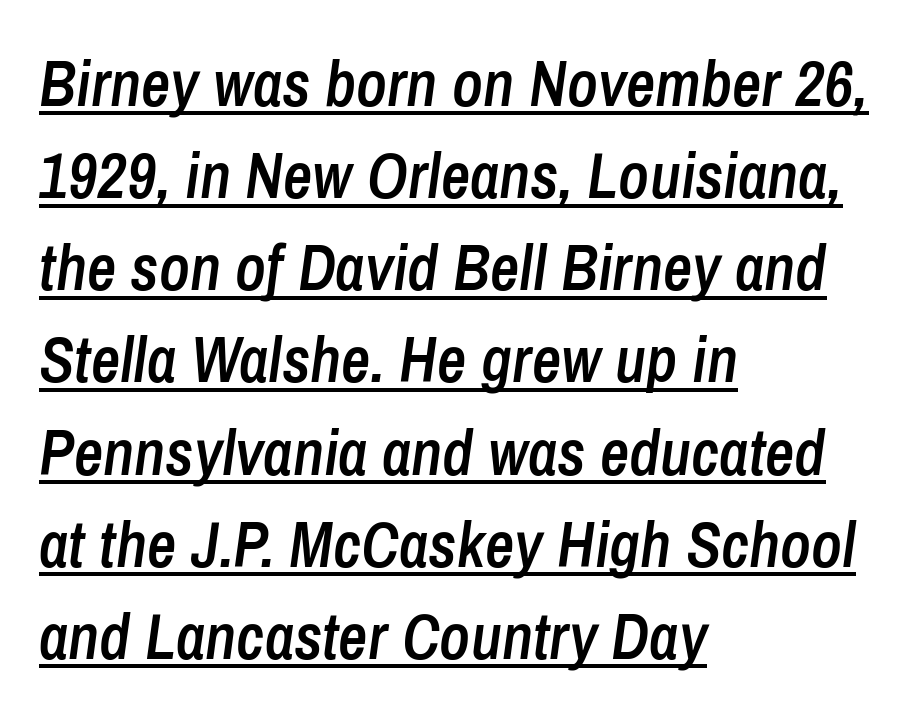
You can tell it's italic because the verticals aren't actually vertical. Line spacing here is normal. A student would call this left alignment; a typographer would say flush left, rag right. The rendering keeps characters at their native spacing. This sample has the flowing, uneven cadence of proportional lettering. Stroke thickness is moderately raised; the sample reads as semibold.
